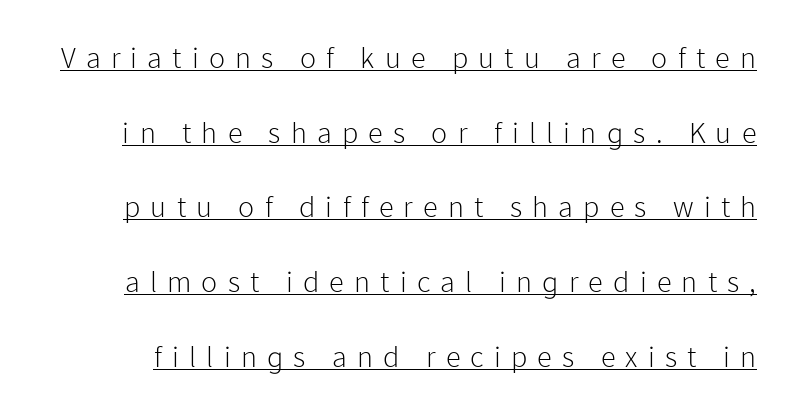
{"serif": "no", "italic": "no", "bold": "no", "weight": "light", "width": "normal", "stroke_contrast": "low", "x_height": "medium", "monospaced": "no", "underline": "yes", "line_spacing": "loose", "line_spacing_ratio": 2.49, "letter_spacing": "wide", "letter_spacing_em": 0.34, "glyph_px": 30}
